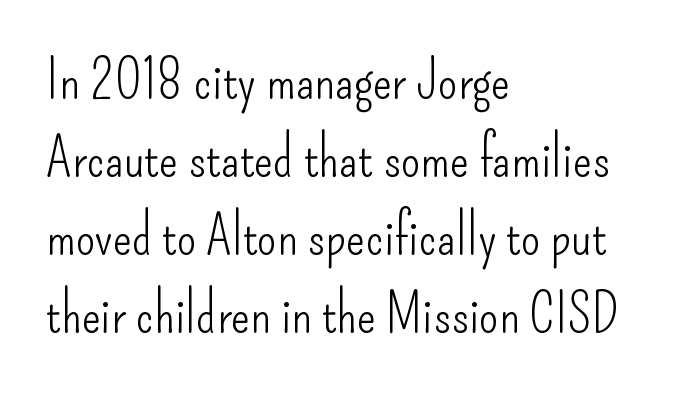
The image shows 56 px light, condensed sans-serif type, upright; set left-aligned, normal line spacing (1.39x), normal letter spacing, not underlined; low stroke contrast and a small x-height.
